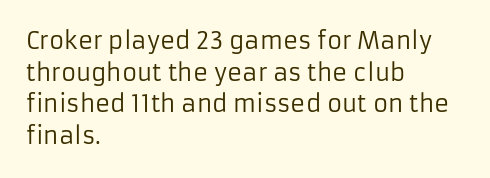
A roman cut, with each character standing at attention. Line spacing here is normal. The text block is weighted toward the left margin, trailing off unevenly rightward. Lines of text with bare space underneath. Nothing unusual about the tracking: characters are spaced as the font intends. A quiet, ordinary-to-light weight characterises the typeface.
